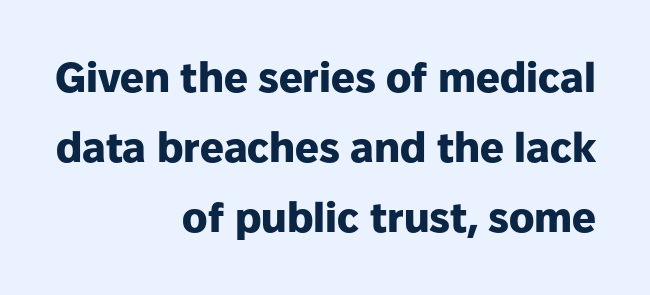
{"serif": "no", "italic": "no", "bold": "yes", "weight": "heavy", "width": "normal", "stroke_contrast": "low", "x_height": "medium", "monospaced": "no", "underline": "no", "align": "right", "line_spacing": "normal", "line_spacing_ratio": 1.67, "letter_spacing": "normal", "letter_spacing_em": 0.0, "glyph_px": 42}
